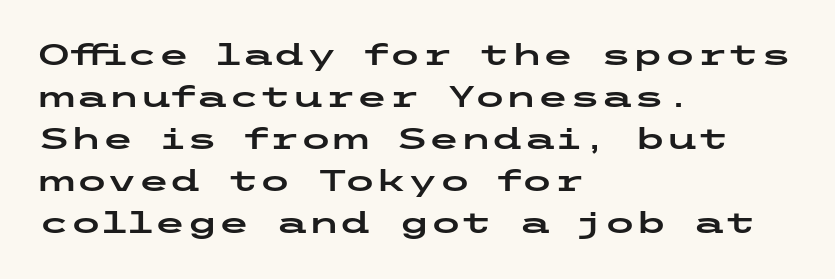
Q: Is the text italic (slanted)? A: No, it is upright.
Q: Is the typeface a serif or a sans-serif typeface? A: Sans-serif.
Q: Is the text underlined? A: No.
Q: How is the paragraph aligned? A: Left-aligned.
Q: Is the spacing between letters normal or unusually wide? A: Normal.
Q: Is the spacing between lines tight, normal or loose? A: Normal.
Q: Width (condensed, normal, or wide)? A: Wide.
Q: Stroke contrast? A: Low.
Q: x-height? A: Medium.
